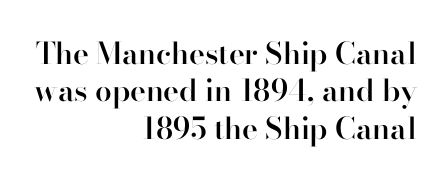
{"serif": "yes", "italic": "no", "bold": "semi", "weight": "semibold", "width": "normal", "stroke_contrast": "high", "x_height": "small", "monospaced": "no", "underline": "no", "align": "right", "line_spacing": "normal", "line_spacing_ratio": 1.25, "letter_spacing": "normal", "letter_spacing_em": 0.0, "glyph_px": 30}
